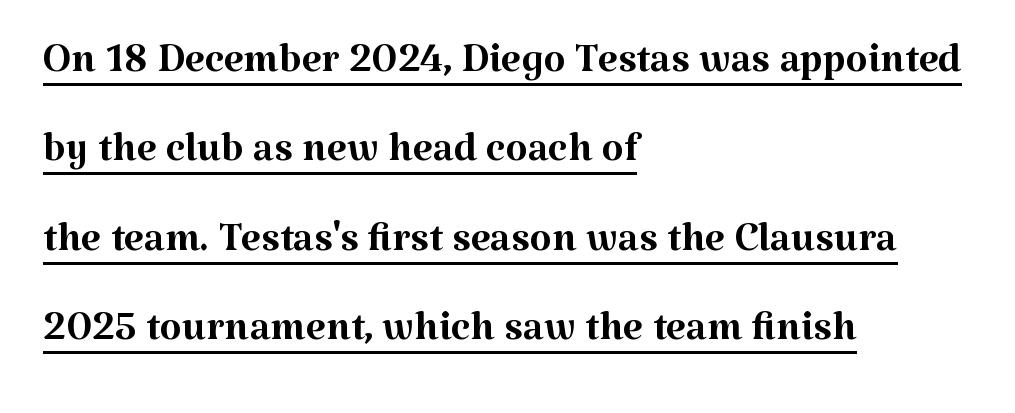
The rendering shows small feet on the letterforms — a serif design. Here the glyphs are tracked normally, forming tight word shapes. You can tell it's not italic because the verticals are truly vertical. This reads as an unemphasized weight, regular at the heaviest. The compositor pushed each line to the left boundary.
